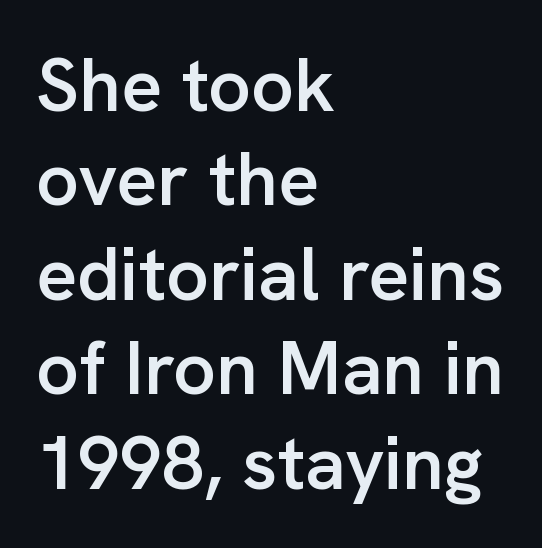
Q: Is the text bold? A: Semi-bold.
Q: Is the text italic (slanted)? A: No, it is upright.
Q: Is the typeface a serif or a sans-serif typeface? A: Sans-serif.
Q: Is the text underlined? A: No.
Q: How is the paragraph aligned? A: Left-aligned.
Q: Is the spacing between letters normal or unusually wide? A: Normal.
Q: Is the spacing between lines tight, normal or loose? A: Normal.
Q: Width (condensed, normal, or wide)? A: Normal.
Q: Stroke contrast? A: Low.
Q: x-height? A: Medium.
Q: Monospaced? A: No.
